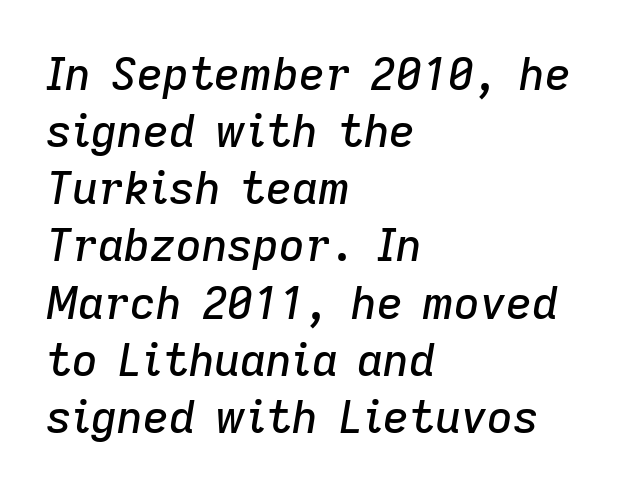
Q: Is the text italic (slanted)? A: Yes, it leans right by about 9 degrees.
Q: Is the text underlined? A: No.
Q: How is the paragraph aligned? A: Left-aligned.
Q: Is the spacing between letters normal or unusually wide? A: Normal.
Q: Is the spacing between lines tight, normal or loose? A: Normal.
Q: Width (condensed, normal, or wide)? A: Normal.
Q: Stroke contrast? A: Low.
Q: x-height? A: Medium.
Q: Monospaced? A: No.
